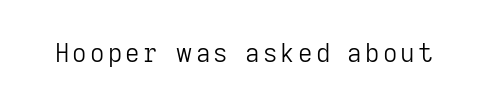
Q: Is the text bold? A: No.
Q: Is the text italic (slanted)? A: No, it is upright.
Q: Is the text underlined? A: No.
